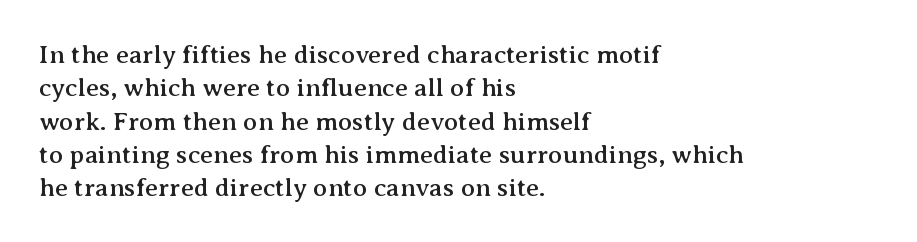
Beneath every word, the page is bare. Evenly set lines give the paragraph a standard silhouette. The compositor pushed each line to the left boundary. Spacing between characters is what you'd get straight out of the box. When letters stand straight like this, we call the style roman or upright.
